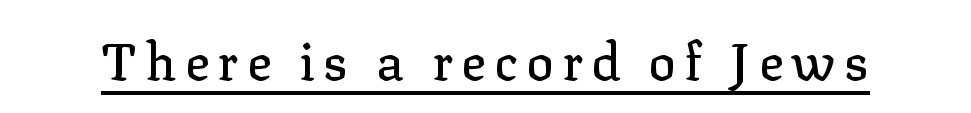
Q: Is the text italic (slanted)? A: No, it is upright.
Q: Is the typeface a serif or a sans-serif typeface? A: Serif.
Q: Is the text underlined? A: Yes.
Q: Width (condensed, normal, or wide)? A: Normal.
Q: Stroke contrast? A: Low.
Q: x-height? A: Medium.
Q: Monospaced? A: No.
